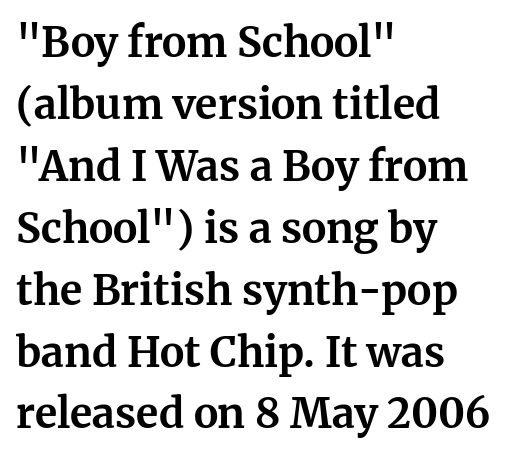
The text block is weighted toward the left margin, trailing off unevenly rightward. The specimen omits any rule beneath the text block's lines. The sample has been set heavy, in full bold. Whoever set this chose a conventional vertical rhythm. Letter spacing: default. Think of a printed novel: that variable character pitch is what you see here.
